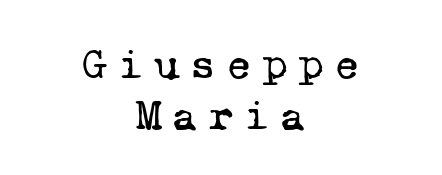
Q: Is the text bold? A: No.
Q: Is the typeface a serif or a sans-serif typeface? A: Serif.
Q: Is the text underlined? A: No.
Q: How is the paragraph aligned? A: Centered.
Q: Is the spacing between letters normal or unusually wide? A: Unusually wide.
Q: Width (condensed, normal, or wide)? A: Normal.
Q: Stroke contrast? A: Low.
Q: x-height? A: Medium.
Q: Monospaced? A: Yes.
